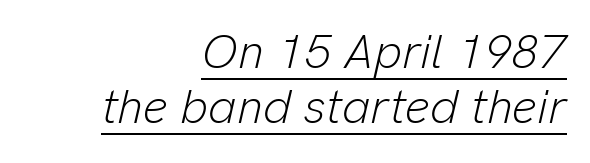
The image shows 48 px light type, italic (leaning right); set right-aligned, tight line spacing (1.15x), normal letter spacing, underlined; low stroke contrast and a medium x-height.
